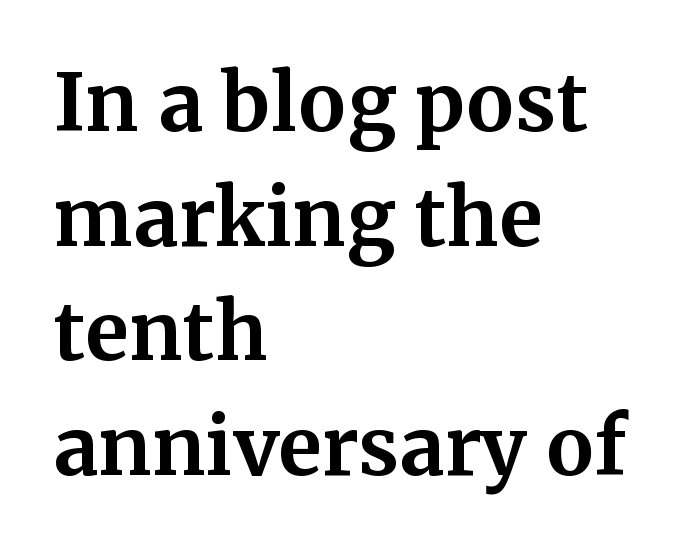
Summary of vertical rhythm: regular, with standard interline spacing. Bold? Absolutely — the strokes are thick and heavy. These lines keep a tight, regular rhythm from letter to letter. Plain, unruled lines of type.
